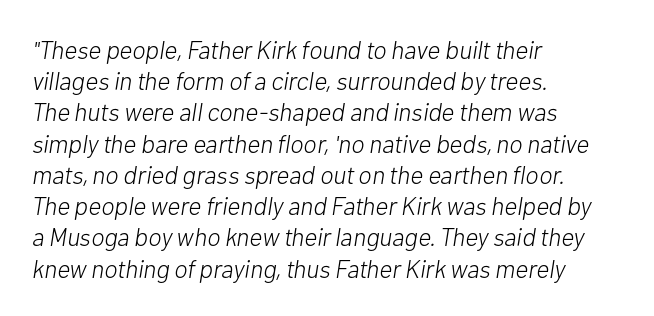
Q: Is the text bold? A: No.
Q: Is the text italic (slanted)? A: Yes, it leans right by about 10 degrees.
Q: Is the text underlined? A: No.
Q: How is the paragraph aligned? A: Left-aligned.
Q: Is the spacing between letters normal or unusually wide? A: Normal.
Q: Is the spacing between lines tight, normal or loose? A: Normal.
